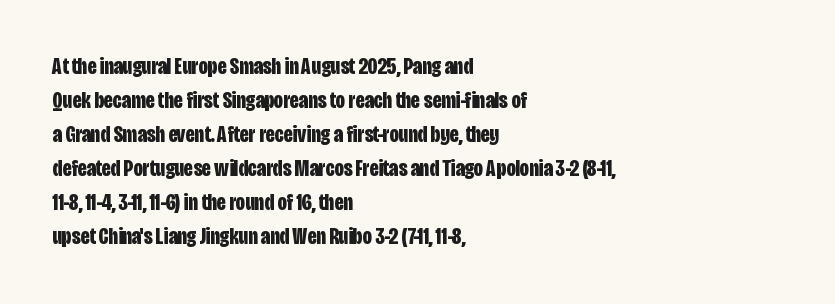
The image shows 23 px bold type, upright; set left-aligned, normal line spacing (1.48x), normal letter spacing, not underlined.
